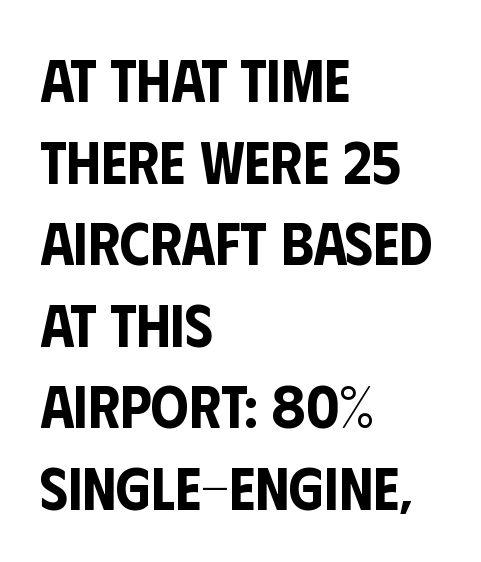
Q: Is the text italic (slanted)? A: No, it is upright.
Q: Is the typeface a serif or a sans-serif typeface? A: Sans-serif.
Q: Is the text underlined? A: No.
Q: How is the paragraph aligned? A: Left-aligned.
Q: Is the spacing between letters normal or unusually wide? A: Normal.
Q: Is the spacing between lines tight, normal or loose? A: Normal.
Q: Width (condensed, normal, or wide)? A: Condensed.
Q: Stroke contrast? A: Low.
Q: x-height? A: Large.
Q: Monospaced? A: No.
